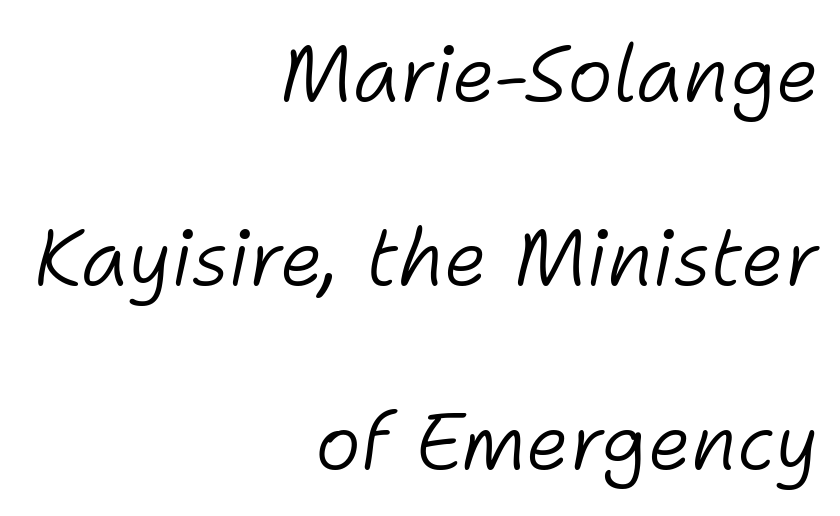
{"italic": "yes", "lean": "right", "slant_degrees": 11, "bold": "no", "weight": "light", "width": "normal", "stroke_contrast": "low", "x_height": "medium", "monospaced": "no", "underline": "no", "align": "right", "line_spacing": "loose", "line_spacing_ratio": 2.36, "letter_spacing": "normal", "letter_spacing_em": 0.0, "glyph_px": 78}
